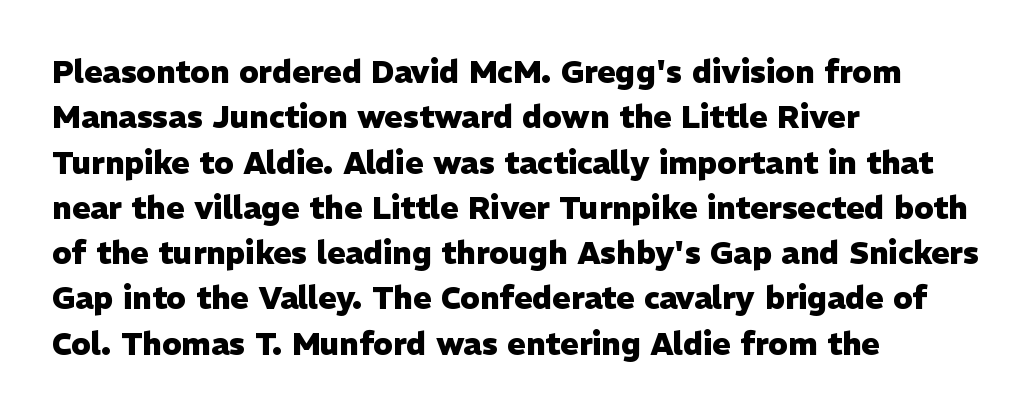
{"serif": "no", "italic": "no", "bold": "yes", "weight": "heavy", "width": "normal", "stroke_contrast": "low", "x_height": "medium", "monospaced": "no", "underline": "no", "align": "left", "line_spacing": "normal", "line_spacing_ratio": 1.46, "letter_spacing": "normal", "letter_spacing_em": 0.0, "glyph_px": 31}
